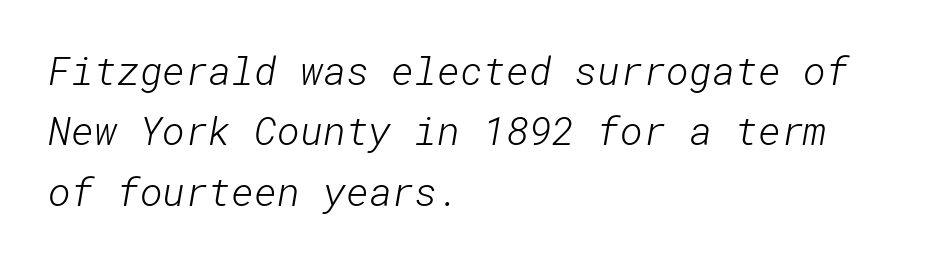
{"serif": "no", "bold": "no", "weight": "light", "width": "normal", "stroke_contrast": "low", "x_height": "medium", "underline": "no", "align": "left", "line_spacing": "normal", "line_spacing_ratio": 1.55, "letter_spacing": "normal", "letter_spacing_em": 0.0, "glyph_px": 39}
